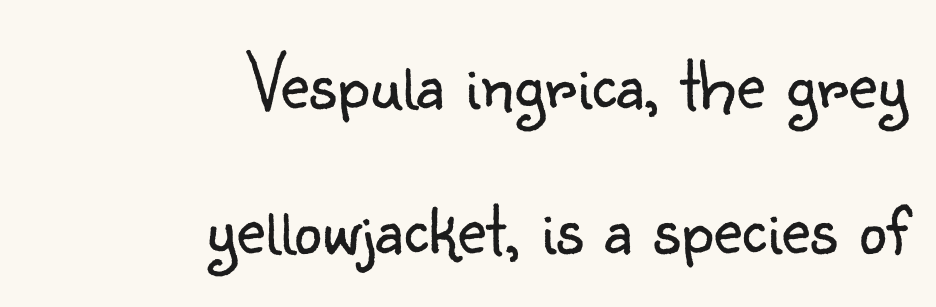
Q: Is the text bold? A: No.
Q: Is the text italic (slanted)? A: No, it is upright.
Q: Is the typeface a serif or a sans-serif typeface? A: Sans-serif.
Q: Is the text underlined? A: No.
Q: How is the paragraph aligned? A: Right-aligned.
Q: Is the spacing between letters normal or unusually wide? A: Normal.
Q: Width (condensed, normal, or wide)? A: Normal.
Q: Stroke contrast? A: Low.
Q: x-height? A: Small.
Q: Monospaced? A: No.
